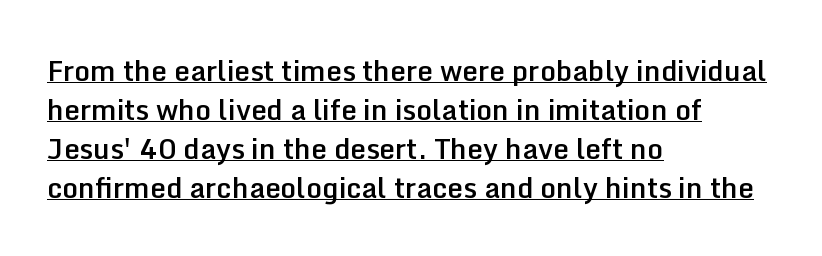
The image shows 28 px semibold sans-serif type, upright; set left-aligned, normal line spacing (1.39x), normal letter spacing, underlined; low stroke contrast and a medium x-height.
